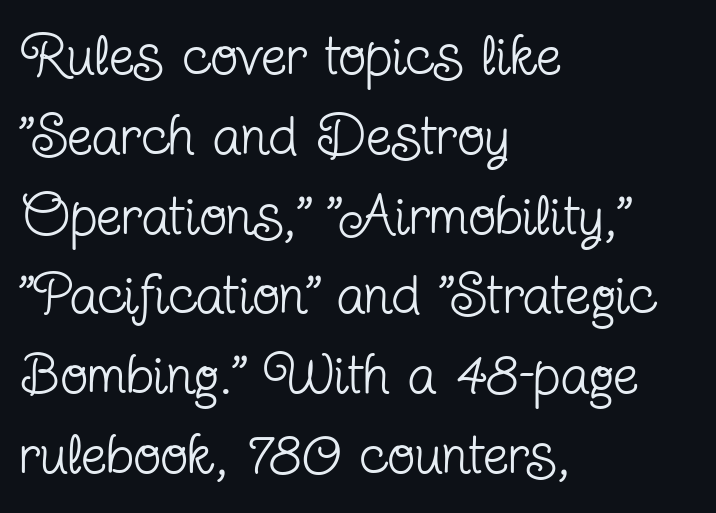
Do the letters lean? They stand straight. What's the leading like? Ordinary, nothing unusual. Compared with a centered layout, this one pins lines to the left instead. Check under the words: just untouched page. Are there feet on the stems? There are — it's a serif.
